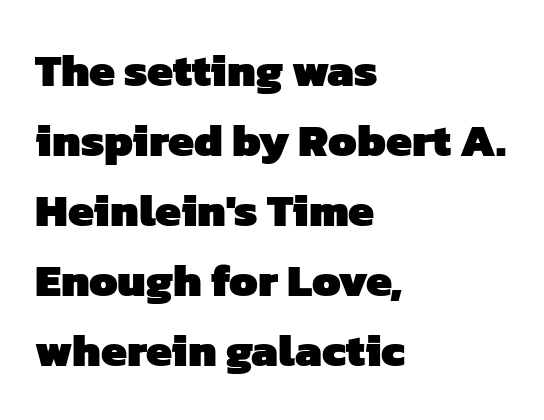
The image shows 46 px heavy sans-serif type; set left-aligned, normal line spacing (1.52x), normal letter spacing, not underlined; low stroke contrast and a medium x-height.
